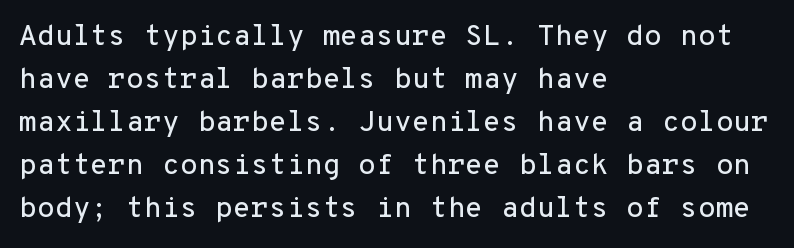
The image shows 29 px sans-serif type, upright, monospaced; set left-aligned, normal line spacing (1.48x), normal letter spacing, not underlined; low stroke contrast and a medium x-height.
